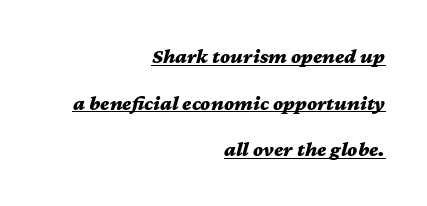
Interline gaps are noticeably wide in this sample. A rule runs beneath these lines of type. Plenty of ink on the page — the face is bold. Characters follow at the spacing the type designer built in. Style check: oblique. This sample is right-justified, so line beginnings fall wherever the words allow.
